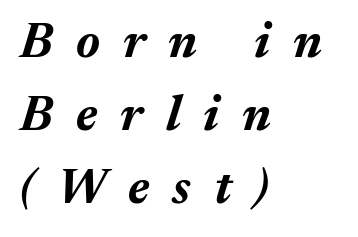
Q: Is the text bold? A: Yes.
Q: Is the text italic (slanted)? A: Yes, it leans right by about 17 degrees.
Q: Is the text underlined? A: No.
Q: How is the paragraph aligned? A: Left-aligned.
Q: Is the spacing between letters normal or unusually wide? A: Unusually wide.
Q: Is the spacing between lines tight, normal or loose? A: Normal.
Q: Width (condensed, normal, or wide)? A: Normal.
Q: Stroke contrast? A: Medium.
Q: x-height? A: Medium.
Q: Monospaced? A: No.
